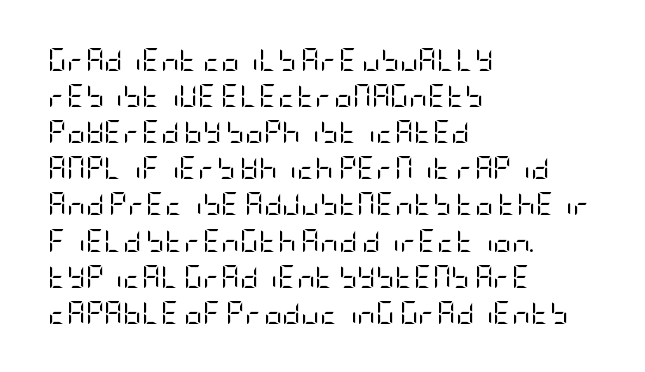
Nothing unusual about the tracking: characters are spaced as the font intends. The typesetter chose a ragged-right arrangement here. Vertical strokes here are truly vertical. In terms of leading, this rendering sits right in the middle.
